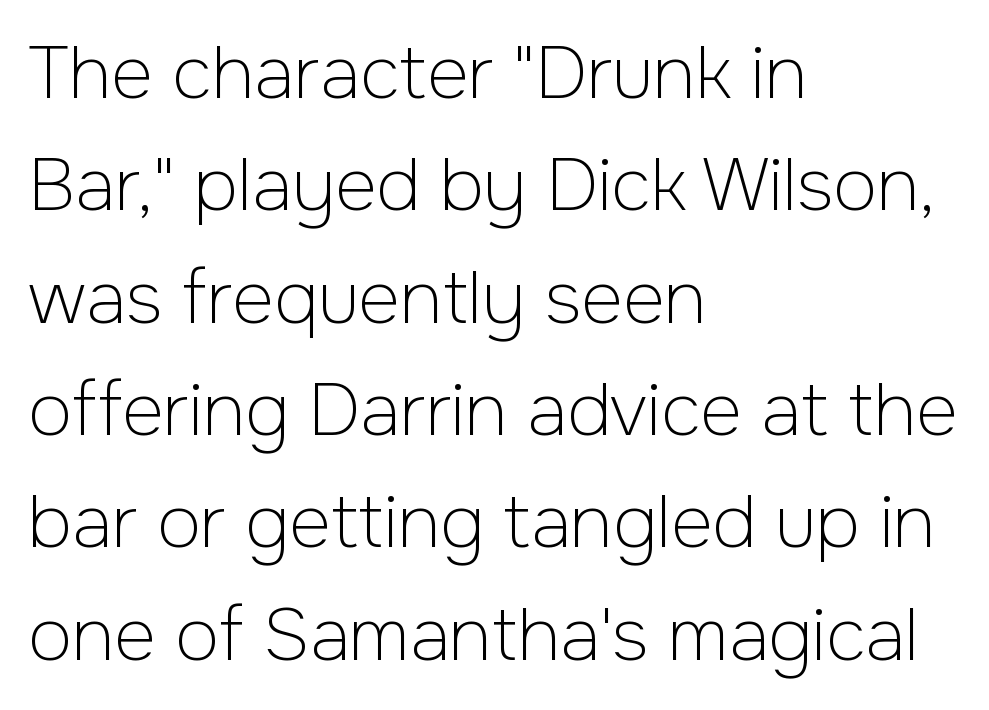
{"serif": "no", "italic": "no", "bold": "no", "weight": "light", "width": "normal", "stroke_contrast": "low", "x_height": "medium", "monospaced": "no", "underline": "no", "align": "left", "line_spacing": "normal", "line_spacing_ratio": 1.56, "letter_spacing": "normal", "letter_spacing_em": 0.0, "glyph_px": 72}
